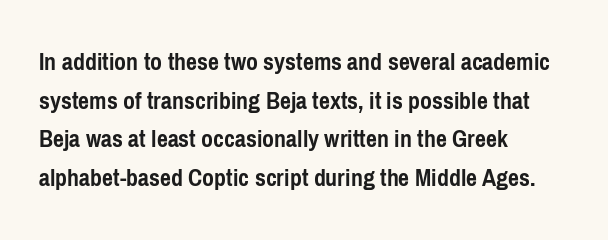
Leading: standard. Glyph-to-glyph distance matches everyday printed text. The face used here has the dense, thick strokes of a bold. These lines stack with their left ends in a neat column.
